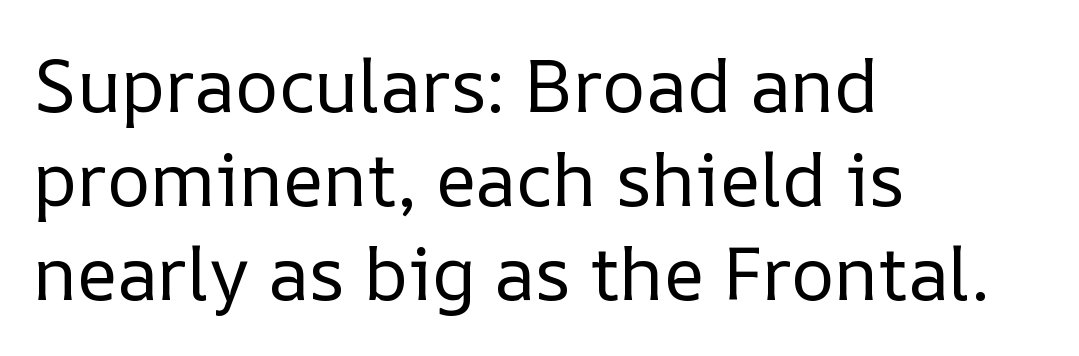
Short note: letters normally spaced. Proportional: the letters do not fall into vertical columns. This is the regular roman posture of the typeface. Any mark beneath the type? The region is blank. Line starts are locked; line ends wander.
